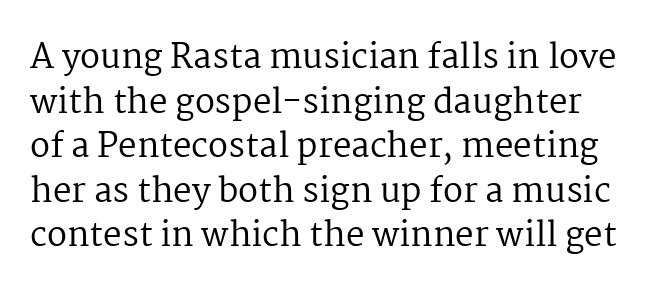
Q: Is the text bold? A: No.
Q: Is the text italic (slanted)? A: No, it is upright.
Q: Is the typeface a serif or a sans-serif typeface? A: Serif.
Q: Is the text underlined? A: No.
Q: Is the spacing between letters normal or unusually wide? A: Normal.
Q: Is the spacing between lines tight, normal or loose? A: Normal.
Q: Width (condensed, normal, or wide)? A: Normal.
Q: Stroke contrast? A: Medium.
Q: x-height? A: Medium.
Q: Monospaced? A: No.
